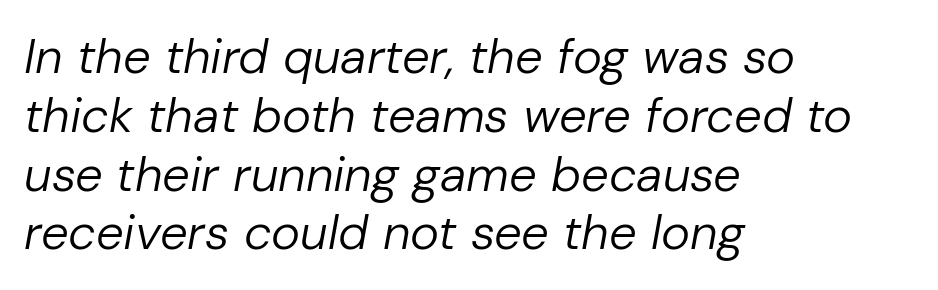
Weight: not bold — regular or lighter. The text carries the slant typical of an italic or oblique font. Spacing between characters is what you'd get straight out of the box. Each row of text sits above clean, open space. Proportional: the letters do not fall into vertical columns.
